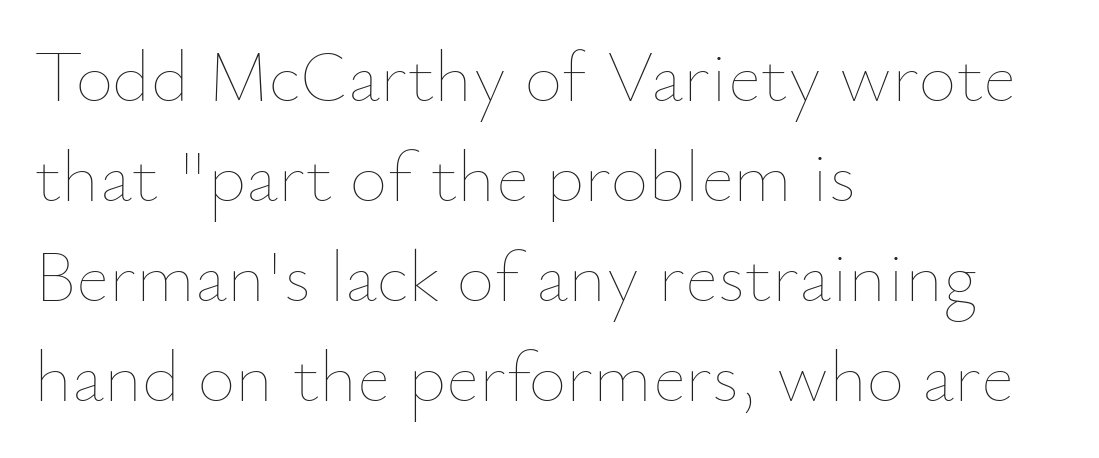
The image shows 73 px thin type, upright; set left-aligned, normal line spacing (1.37x), normal letter spacing, not underlined; low stroke contrast and a small x-height.
